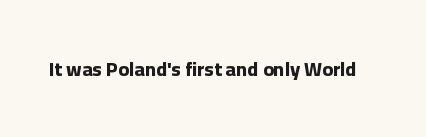
The image shows 20 px bold type, upright; set normal letter spacing, not underlined.
